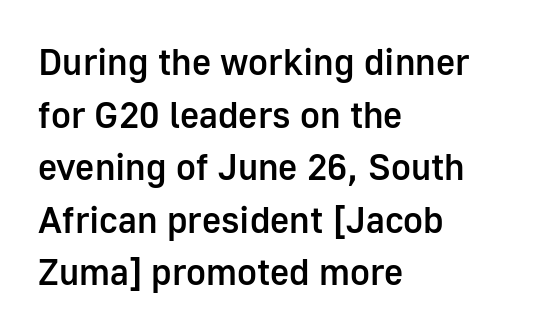
Q: Is the text bold? A: Semi-bold.
Q: Is the text italic (slanted)? A: No, it is upright.
Q: Is the typeface a serif or a sans-serif typeface? A: Sans-serif.
Q: Is the text underlined? A: No.
Q: How is the paragraph aligned? A: Left-aligned.
Q: Is the spacing between letters normal or unusually wide? A: Normal.
Q: Is the spacing between lines tight, normal or loose? A: Normal.
Q: Width (condensed, normal, or wide)? A: Normal.
Q: Stroke contrast? A: Low.
Q: x-height? A: Medium.
Q: Monospaced? A: No.
